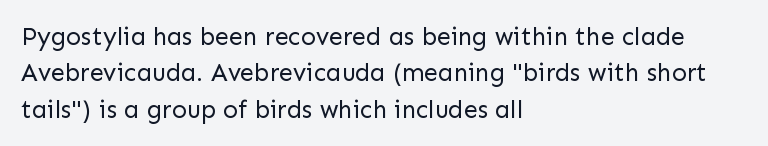
{"italic": "no", "bold": "no", "underline": "no", "align": "left", "line_spacing": "normal", "line_spacing_ratio": 1.46, "letter_spacing": "normal", "letter_spacing_em": 0.0, "glyph_px": 25}
